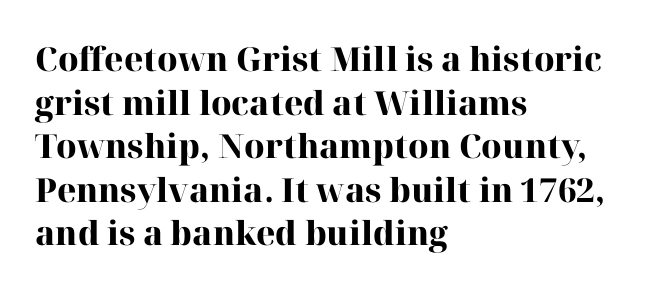
{"serif": "yes", "italic": "no", "bold": "yes", "weight": "heavy", "width": "normal", "stroke_contrast": "high", "x_height": "medium", "monospaced": "no", "underline": "no", "align": "left", "line_spacing": "normal", "line_spacing_ratio": 1.32, "letter_spacing": "normal", "letter_spacing_em": 0.0, "glyph_px": 33}
